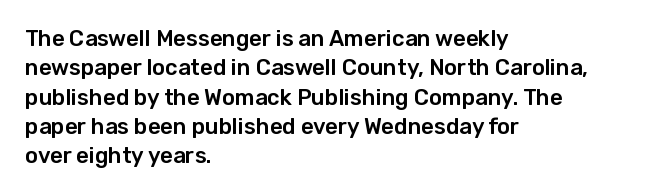
Glyph-to-glyph distance matches everyday printed text. If you drew a ruler down the left edge, every line would touch it. The letters stand upright; this is a roman face. No word sits above an underline. The line-height multiplier appears to be the usual default.
